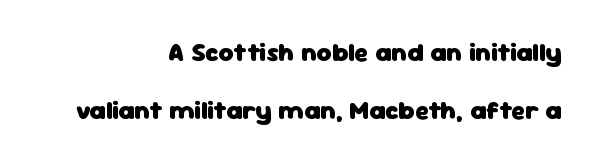
The image shows 26 px bold type, upright; set right-aligned, loose line spacing (2.24x), normal letter spacing, not underlined.
